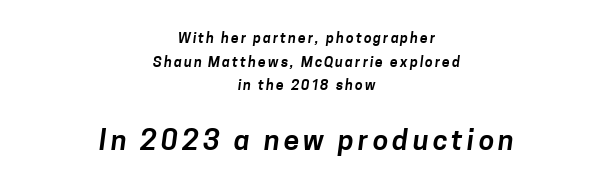
The rag falls on both sides of this text block equally. Just letters on the line, the space beneath them empty. Note the varied advance widths — an 'i' is clearly narrower than an 'm'. A normal amount of white space separates one row of letters from the next. The face used here appears at its bigger size in the lower chunk.
